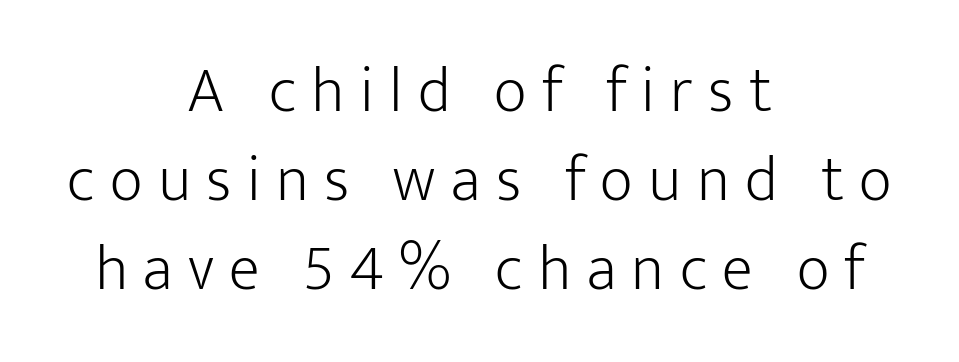
Q: Is the text bold? A: No.
Q: Is the text italic (slanted)? A: No, it is upright.
Q: Is the typeface a serif or a sans-serif typeface? A: Sans-serif.
Q: Is the text underlined? A: No.
Q: How is the paragraph aligned? A: Centered.
Q: Is the spacing between letters normal or unusually wide? A: Unusually wide.
Q: Is the spacing between lines tight, normal or loose? A: Normal.
Q: Width (condensed, normal, or wide)? A: Normal.
Q: Stroke contrast? A: Low.
Q: x-height? A: Medium.
Q: Monospaced? A: No.
